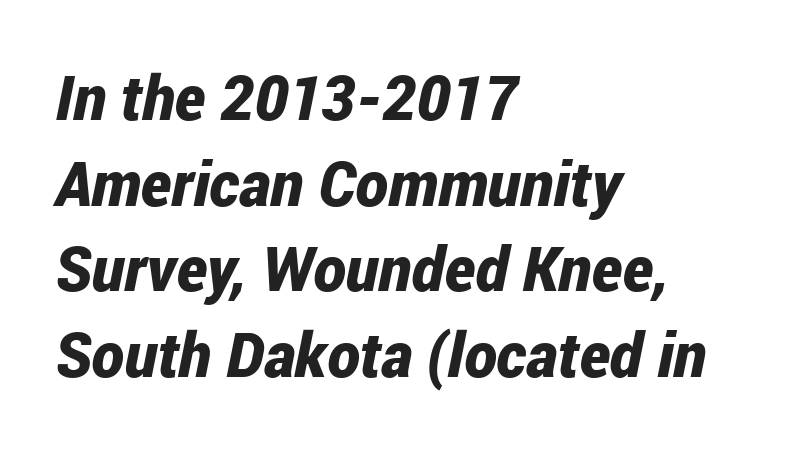
There is no visible air inserted between adjacent glyphs. How heavy is the stroke? Heavy — this is a bold. Rows of type keep a routine distance in the vertical direction. A typesetter would mark this as italic.
